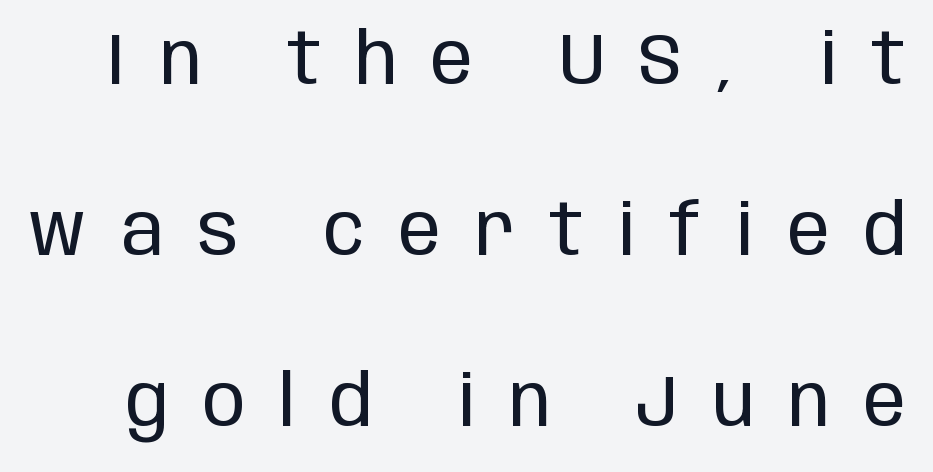
Q: Is the text bold? A: No.
Q: Is the text italic (slanted)? A: No, it is upright.
Q: Is the typeface a serif or a sans-serif typeface? A: Sans-serif.
Q: Is the text underlined? A: No.
Q: Is the spacing between letters normal or unusually wide? A: Unusually wide.
Q: Is the spacing between lines tight, normal or loose? A: Loose.
Q: Width (condensed, normal, or wide)? A: Condensed.
Q: Stroke contrast? A: Low.
Q: x-height? A: Large.
Q: Monospaced? A: No.
